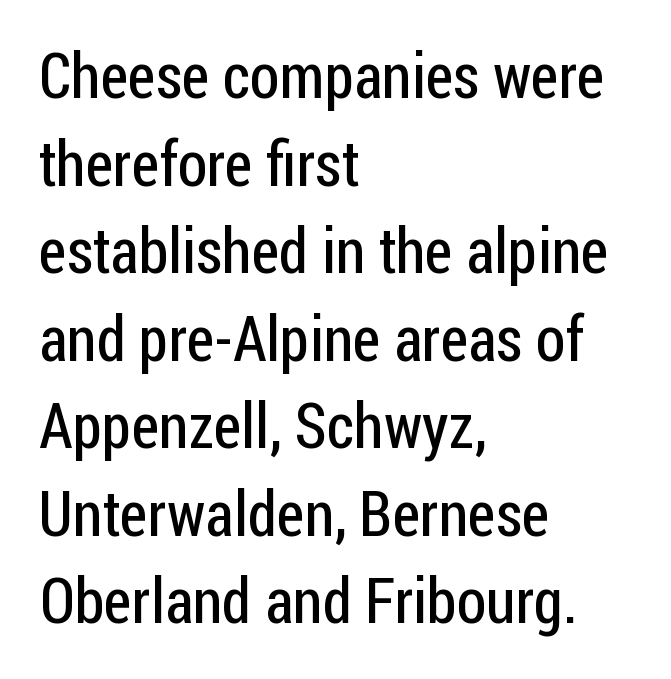
Q: Is the text bold? A: No.
Q: Is the text italic (slanted)? A: No, it is upright.
Q: Is the typeface a serif or a sans-serif typeface? A: Sans-serif.
Q: Is the text underlined? A: No.
Q: How is the paragraph aligned? A: Left-aligned.
Q: Is the spacing between letters normal or unusually wide? A: Normal.
Q: Is the spacing between lines tight, normal or loose? A: Normal.
Q: Width (condensed, normal, or wide)? A: Condensed.
Q: Stroke contrast? A: Low.
Q: x-height? A: Medium.
Q: Monospaced? A: No.
